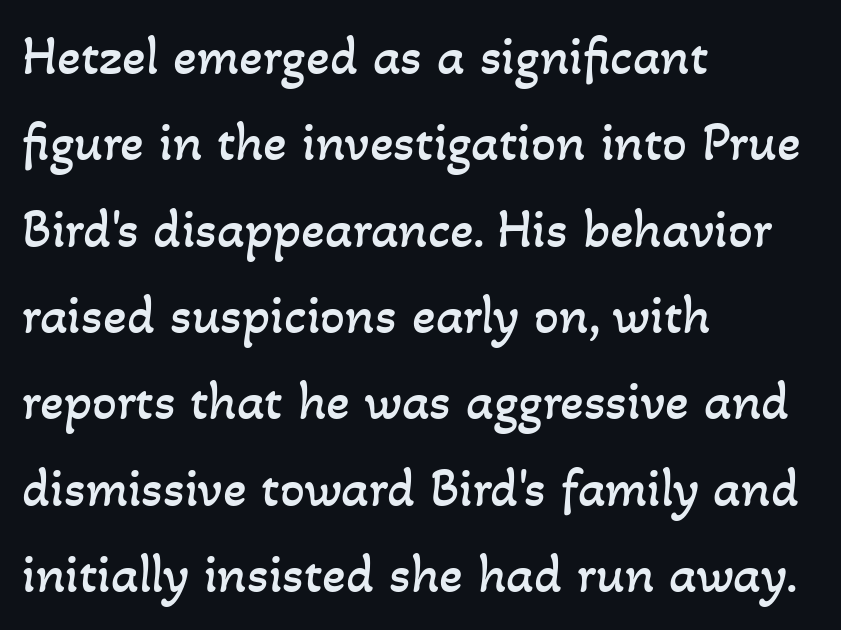
Q: Is the text bold? A: No.
Q: Is the text underlined? A: No.
Q: How is the paragraph aligned? A: Left-aligned.
Q: Is the spacing between letters normal or unusually wide? A: Normal.
Q: Is the spacing between lines tight, normal or loose? A: Normal.
Q: Width (condensed, normal, or wide)? A: Normal.
Q: Stroke contrast? A: Low.
Q: x-height? A: Small.
Q: Monospaced? A: No.
